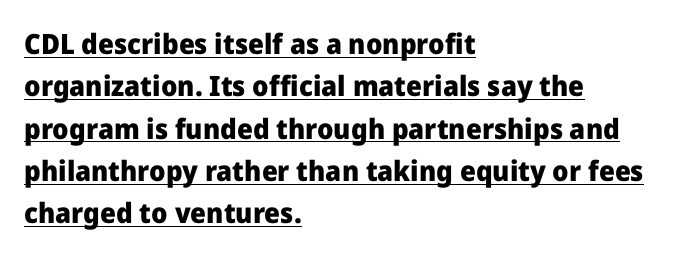
{"serif": "no", "italic": "no", "bold": "yes", "weight": "heavy", "width": "normal", "stroke_contrast": "low", "x_height": "medium", "monospaced": "no", "underline": "yes", "align": "left", "line_spacing": "normal", "line_spacing_ratio": 1.51, "letter_spacing": "normal", "letter_spacing_em": 0.0, "glyph_px": 28}
